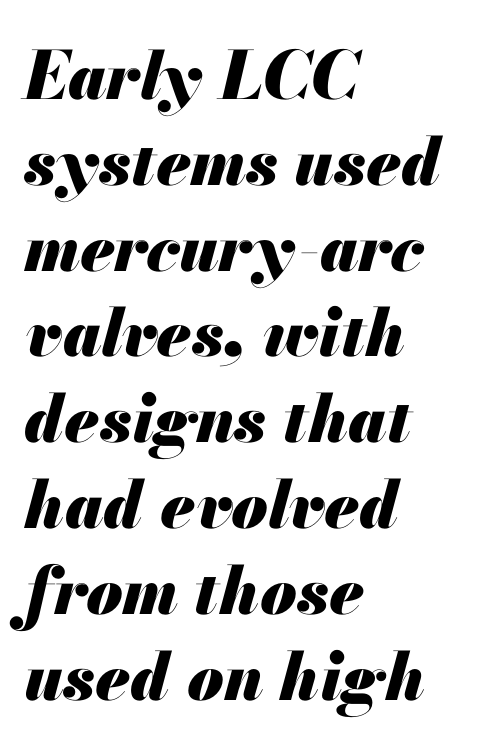
Q: Is the text bold? A: Yes.
Q: Is the text italic (slanted)? A: Yes, it leans right by about 13 degrees.
Q: Is the text underlined? A: No.
Q: How is the paragraph aligned? A: Left-aligned.
Q: Is the spacing between letters normal or unusually wide? A: Normal.
Q: Is the spacing between lines tight, normal or loose? A: Normal.
Q: Width (condensed, normal, or wide)? A: Normal.
Q: Stroke contrast? A: Medium.
Q: x-height? A: Small.
Q: Monospaced? A: No.
